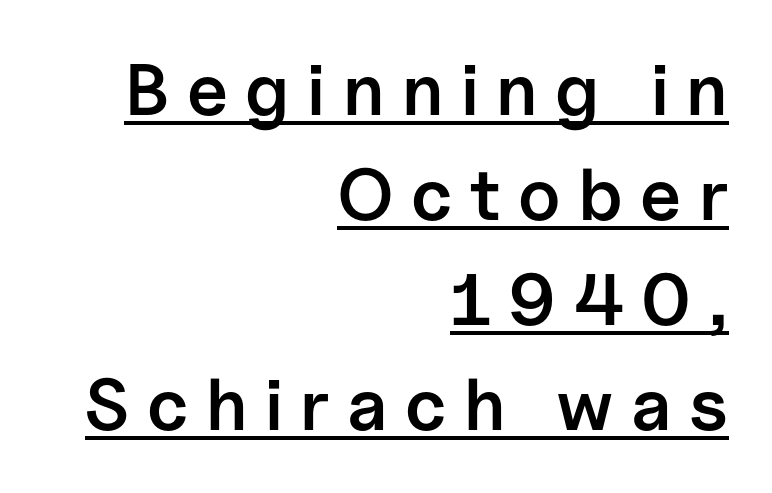
This is roman type, the default non-slanted kind. The block of text has a typical density, with ordinary space between rows. A typesetter would label this face a sans. Like a heading marked for emphasis, these lines bear an underscore. Inter-character spacing is expanded well beyond the font's built-in metrics. Summary of weight: moderately heavy, a semibold.
